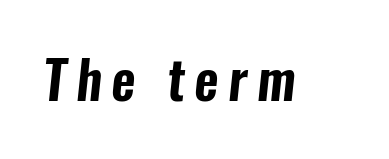
{"serif": "no", "width": "condensed", "stroke_contrast": "low", "x_height": "medium", "monospaced": "no", "underline": "no", "glyph_px": 53}
